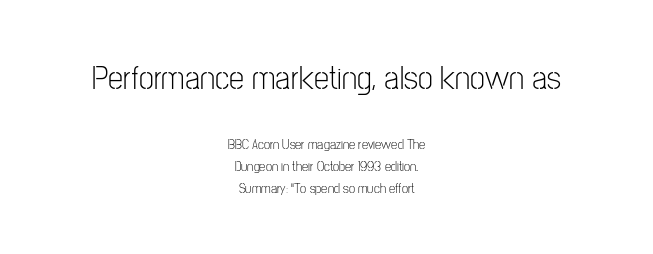
What's the leading like? Ordinary, nothing unusual. The face looks like a standard text weight, possibly lighter. Clear beneath every line of the passage. The rendering shrinks the type as you move from the upper chunk to the lower. Tracking here is standard; glyphs follow each other at the usual distance. Note the varied advance widths — an 'i' is clearly narrower than an 'm'.
